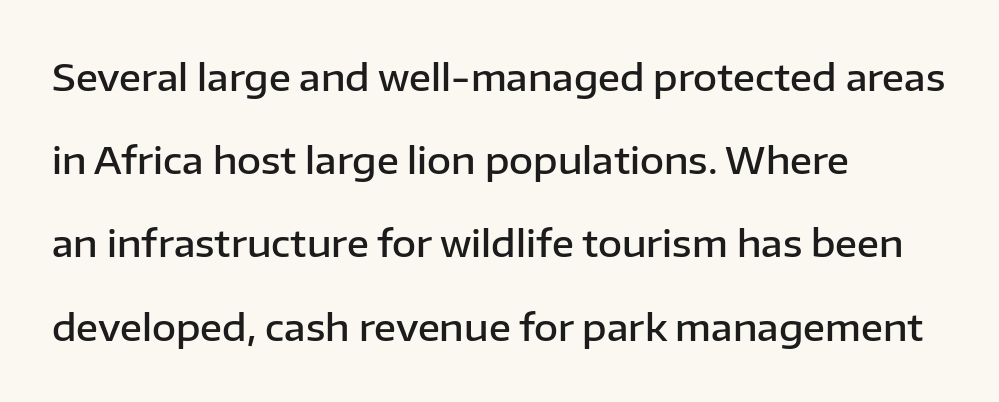
The image shows 37 px semibold sans-serif type, upright; set left-aligned, loose line spacing (2.25x), normal letter spacing, not underlined; low stroke contrast and a medium x-height.
